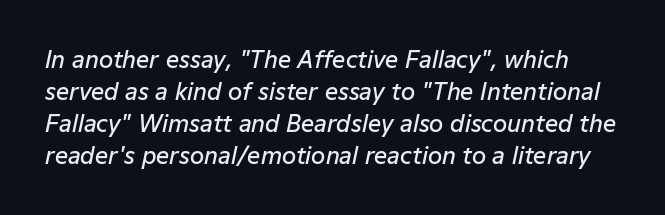
{"italic": "yes", "lean": "right", "slant_degrees": 12, "bold": "semi", "underline": "no", "line_spacing": "normal", "line_spacing_ratio": 1.39, "letter_spacing": "normal", "letter_spacing_em": 0.0, "glyph_px": 23}
